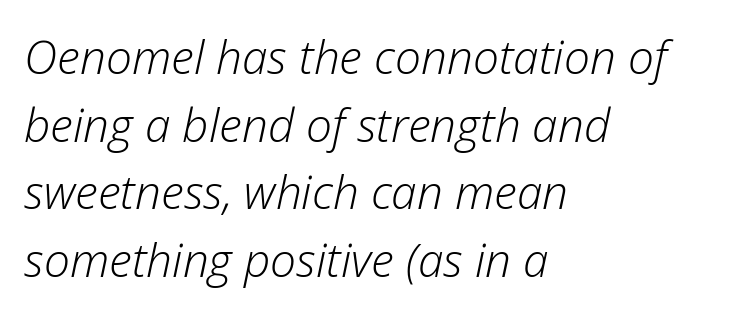
The image shows 46 px light type, italic (leaning right); set left-aligned, normal line spacing (1.47x), normal letter spacing, not underlined; low stroke contrast and a medium x-height.
